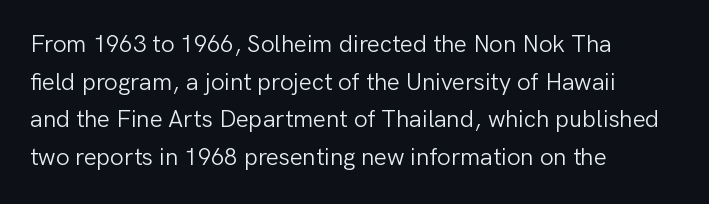
The setting favours the left margin, as ordinary paragraphs usually do. The face looks like a standard text weight, possibly lighter. Each row of text sits above clean, open space. Posture: straight, roman, zero tilt.
